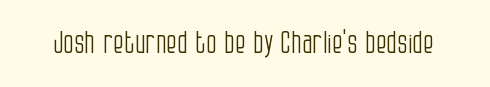
{"serif": "no", "italic": "no", "bold": "no", "weight": "light", "width": "condensed", "stroke_contrast": "low", "x_height": "large", "monospaced": "no", "underline": "no", "letter_spacing": "normal", "letter_spacing_em": 0.0, "glyph_px": 31}
